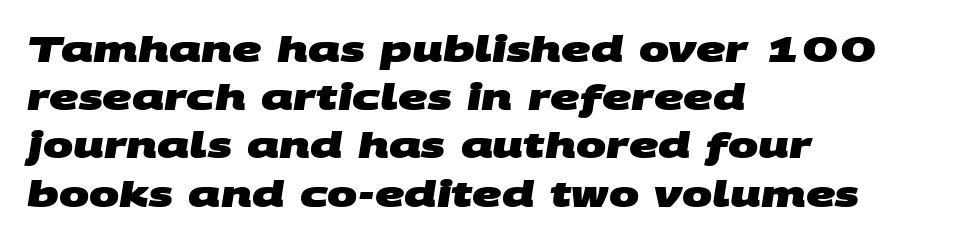
Strong, thick strokes mark this as bold type. You could not count columns in this text — the font is proportionally spaced. Letterform terminals end flat and unadorned throughout the passage. Letters rest on an invisible, unmarked baseline.
